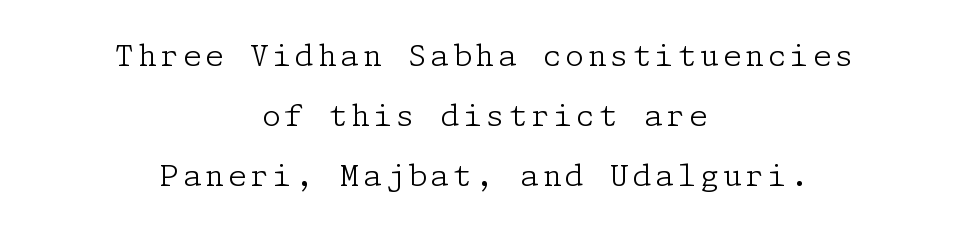
Q: Is the text bold? A: No.
Q: Is the text italic (slanted)? A: No, it is upright.
Q: Is the typeface a serif or a sans-serif typeface? A: Serif.
Q: Is the text underlined? A: No.
Q: How is the paragraph aligned? A: Centered.
Q: Is the spacing between lines tight, normal or loose? A: Loose.
Q: Width (condensed, normal, or wide)? A: Normal.
Q: Stroke contrast? A: Low.
Q: x-height? A: Medium.
